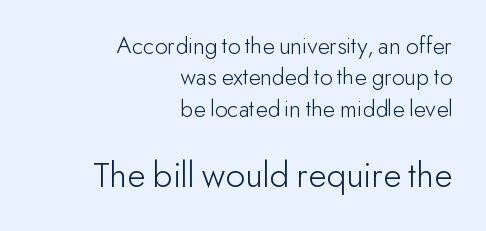
Q: Is the text bold? A: No.
Q: Is the text italic (slanted)? A: No, it is upright.
Q: Is the typeface a serif or a sans-serif typeface? A: Sans-serif.
Q: Is the text underlined? A: No.
Q: How is the paragraph aligned? A: Right-aligned.
Q: Is the spacing between letters normal or unusually wide? A: Normal.
Q: Is the spacing between lines tight, normal or loose? A: Normal.
Q: Which block of text is set in a larger size, the first (top) or the second (bottom)? A: The second (bottom) one.
Q: Width (condensed, normal, or wide)? A: Normal.
Q: Stroke contrast? A: Low.
Q: x-height? A: Small.
Q: Monospaced? A: No.
